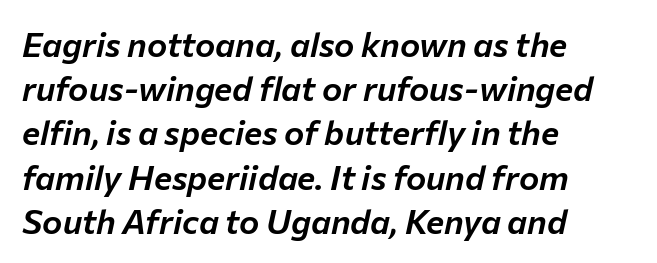
The image shows 34 px text type, italic (leaning right); set left-aligned, normal line spacing (1.3x), normal letter spacing, not underlined; low stroke contrast and a medium x-height.
